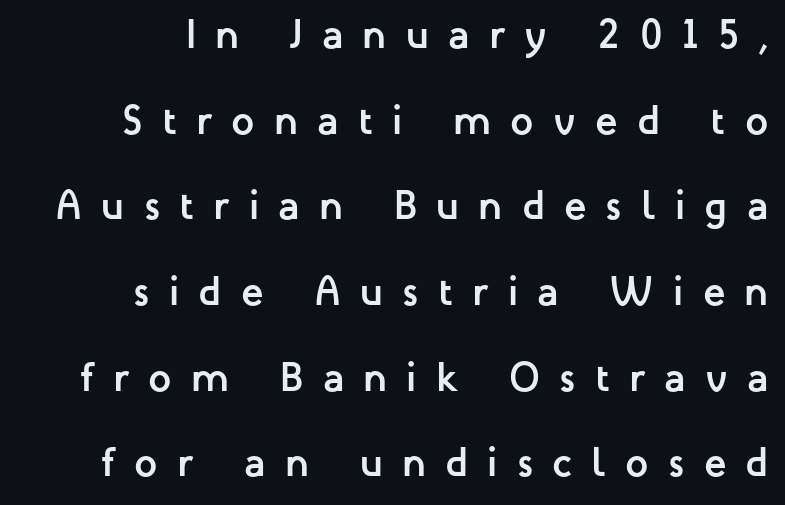
Q: Is the text bold? A: Yes.
Q: Is the text italic (slanted)? A: No, it is upright.
Q: Is the typeface a serif or a sans-serif typeface? A: Sans-serif.
Q: Is the text underlined? A: No.
Q: How is the paragraph aligned? A: Right-aligned.
Q: Is the spacing between letters normal or unusually wide? A: Unusually wide.
Q: Is the spacing between lines tight, normal or loose? A: Loose.
Q: Width (condensed, normal, or wide)? A: Normal.
Q: Stroke contrast? A: Low.
Q: x-height? A: Medium.
Q: Monospaced? A: No.
